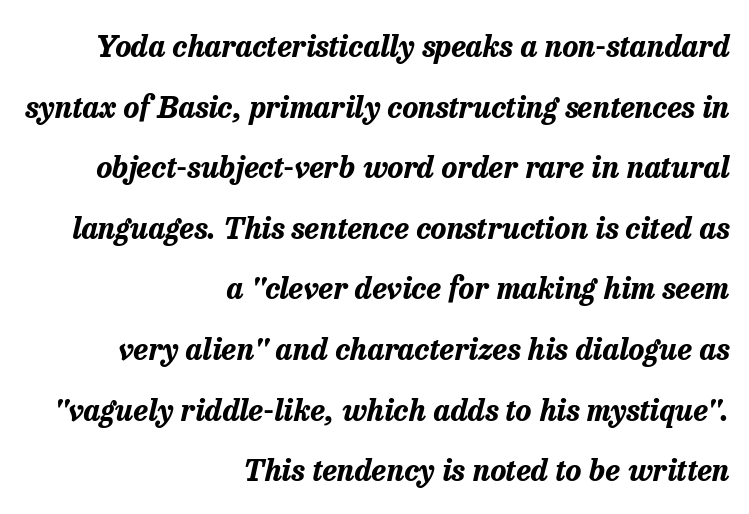
The image shows 30 px bold type, italic (leaning right); set right-aligned, loose line spacing (2.02x), normal letter spacing, not underlined; low stroke contrast and a medium x-height.
